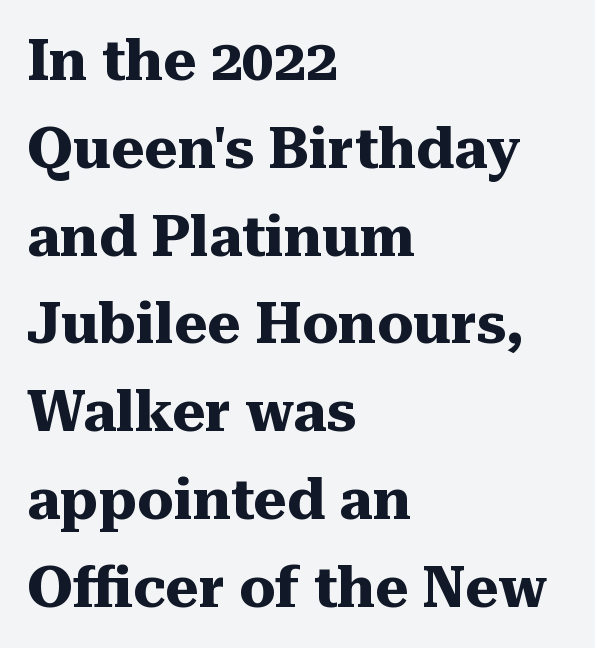
The image shows 57 px heavy serif type, upright; set left-aligned, normal line spacing (1.54x), normal letter spacing, not underlined; medium stroke contrast and a medium x-height.
